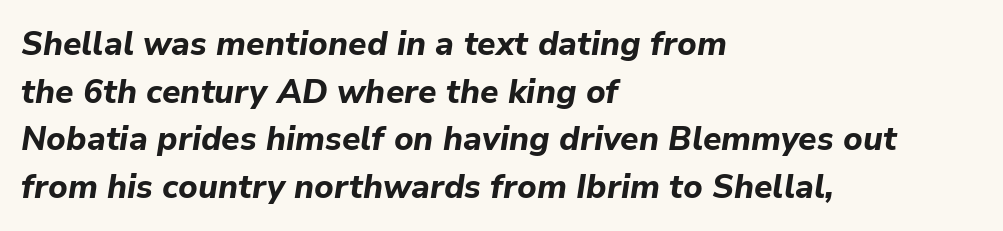
Each row of text sits above clean, open space. The face used here is rendered with its standard letterfit. Do the characters align in a grid? No, the font is proportional. The whole block is typeset with a tilt. The strokes are fattened all the way to bold.
